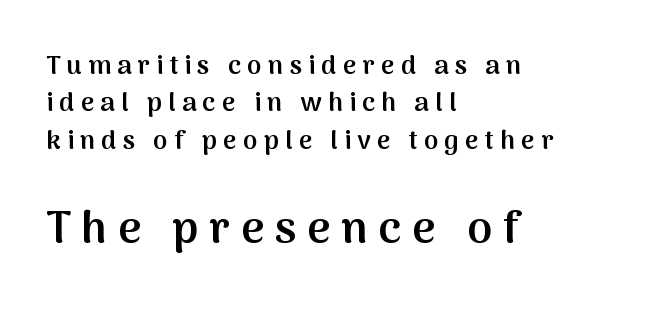
A semibold gives these letters moderate extra thickness, short of bold. The following chunk of copy outweighs the initial chunk in type size. Characters remain perfectly vertical along every line. Is the letter spacing exaggerated? Yes — the characters are pushed far apart. Is the block centered? No — it sits flush against the left margin. Successive baselines arrive at the customary interval.
